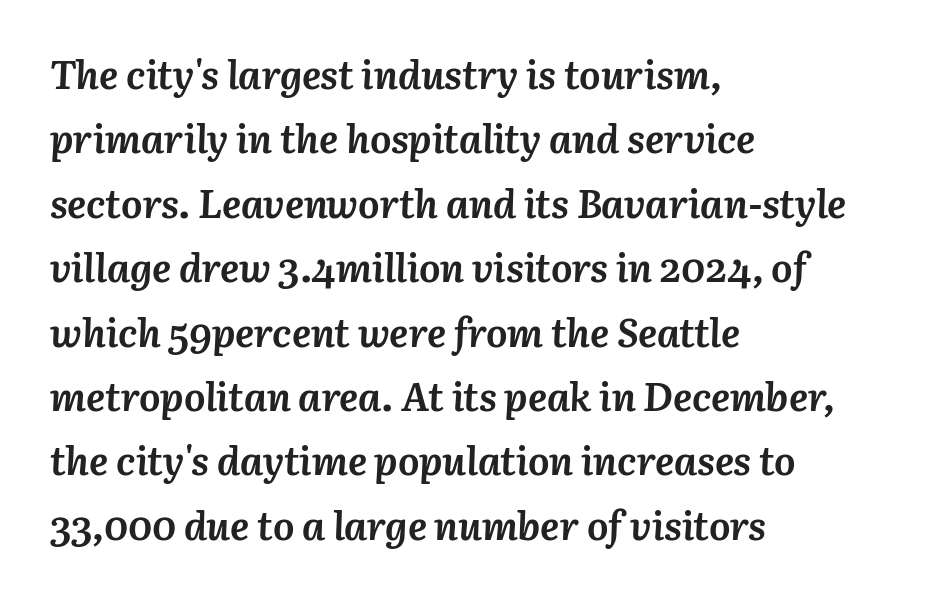
{"italic": "yes", "lean": "right", "slant_degrees": 3, "bold": "yes", "weight": "semibold", "width": "normal", "stroke_contrast": "medium", "x_height": "medium", "monospaced": "no", "underline": "no", "align": "left", "line_spacing": "normal", "line_spacing_ratio": 1.61, "letter_spacing": "normal", "letter_spacing_em": 0.0, "glyph_px": 40}
